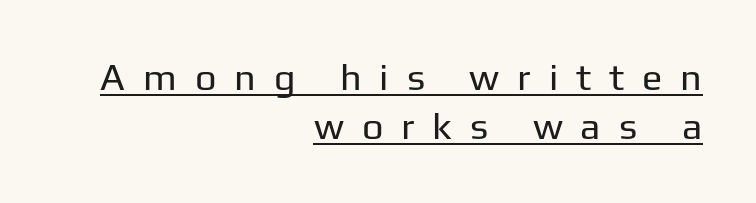
The image shows 38 px regular-weight sans-serif type, upright; set right-aligned, normal line spacing (1.3x), unusually wide letter spacing (+0.47 em), underlined; low stroke contrast and a medium x-height.
